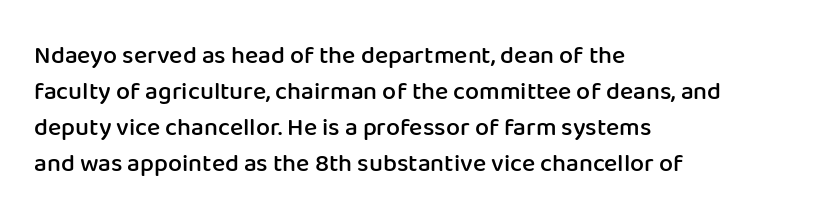
The image shows 25 px text type, upright; set left-aligned, normal line spacing (1.44x), normal letter spacing, not underlined.
